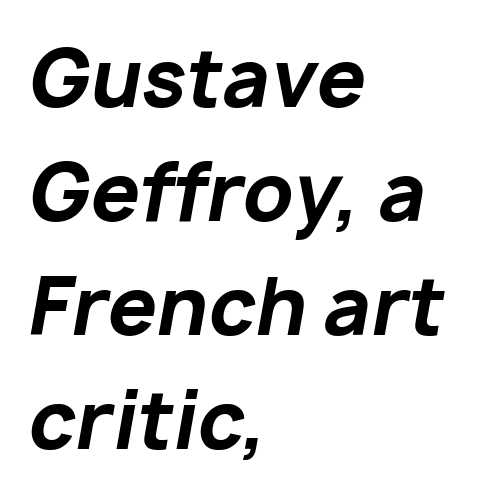
The image shows 78 px bold type, italic (leaning right); set left-aligned, normal line spacing (1.46x), normal letter spacing, not underlined; low stroke contrast and a medium x-height.
